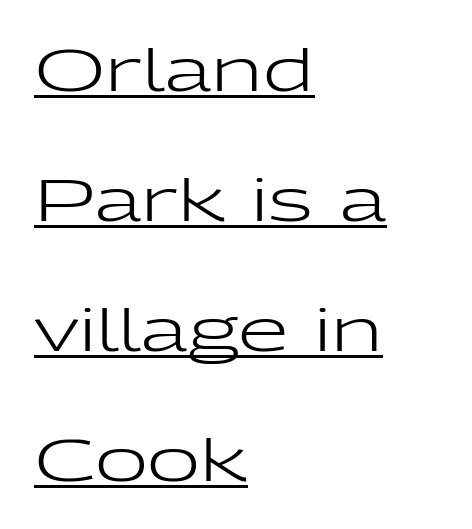
Q: Is the text bold? A: No.
Q: Is the text italic (slanted)? A: No, it is upright.
Q: Is the typeface a serif or a sans-serif typeface? A: Sans-serif.
Q: Is the text underlined? A: Yes.
Q: How is the paragraph aligned? A: Left-aligned.
Q: Is the spacing between letters normal or unusually wide? A: Normal.
Q: Is the spacing between lines tight, normal or loose? A: Loose.
Q: Width (condensed, normal, or wide)? A: Wide.
Q: Stroke contrast? A: Low.
Q: x-height? A: Medium.
Q: Monospaced? A: No.
